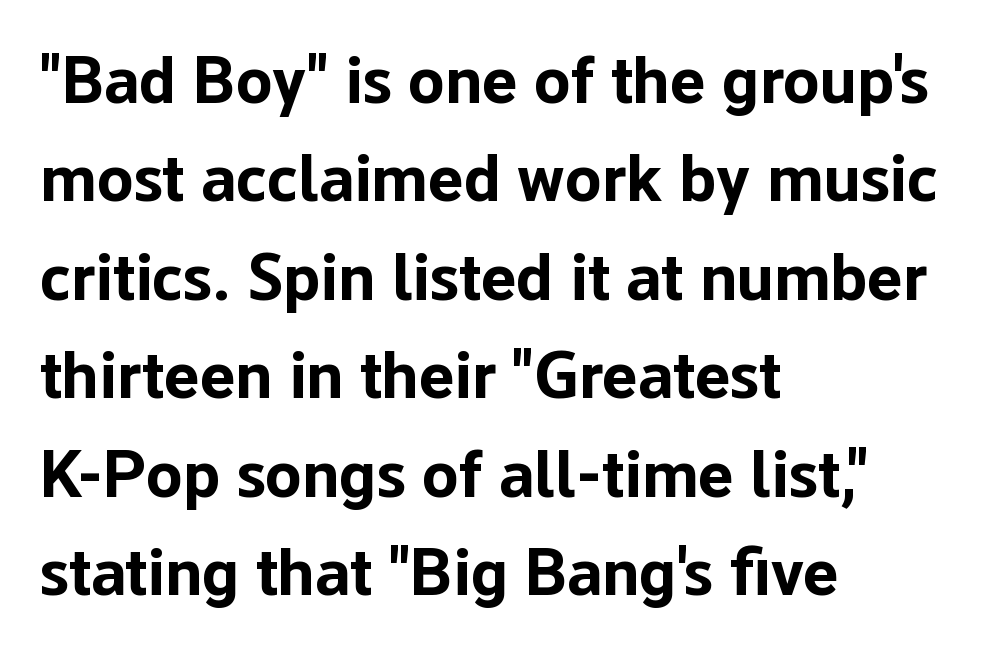
The image shows 67 px bold sans-serif type, upright; set left-aligned, normal line spacing (1.47x), normal letter spacing, not underlined; low stroke contrast and a medium x-height.
